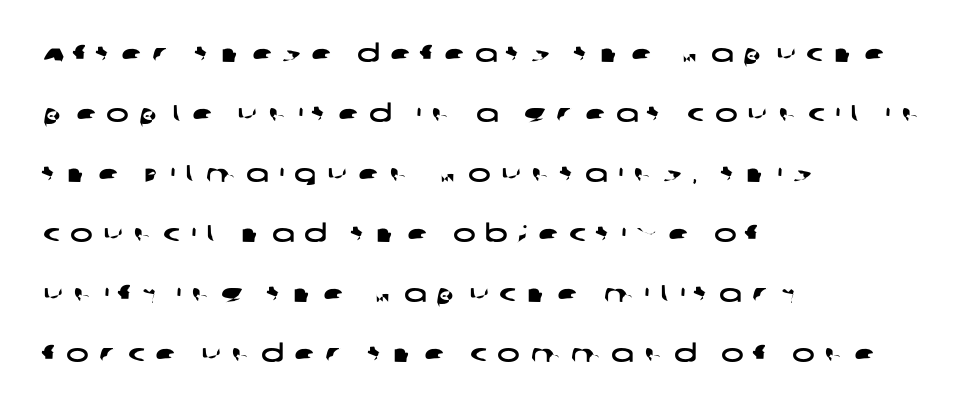
{"underline": "no", "align": "left", "line_spacing": "loose", "line_spacing_ratio": 2.5, "letter_spacing": "wide", "letter_spacing_em": 0.42, "glyph_px": 24}
